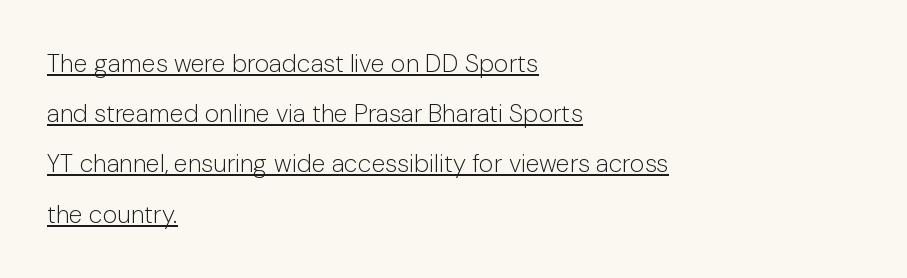
{"italic": "no", "bold": "no", "underline": "yes", "align": "left", "line_spacing": "loose", "line_spacing_ratio": 2.01, "letter_spacing": "normal", "letter_spacing_em": 0.0, "glyph_px": 25}
